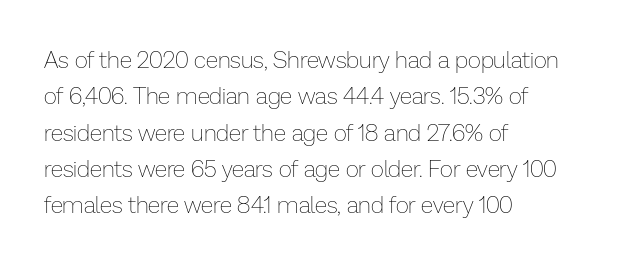
The image shows 23 px text type, upright; set left-aligned, normal line spacing (1.58x), normal letter spacing, not underlined.
